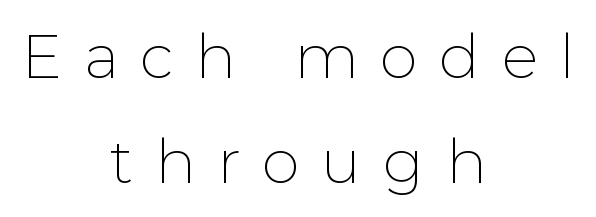
Proportional: the letters do not fall into vertical columns. You could only call the tracking loose — the letters float apart. The face used here is a sans, in the tradition of grotesques and geometrics. The paragraph has two soft edges and a firm central axis. Anything drawn beneath the words? Only blank space.
